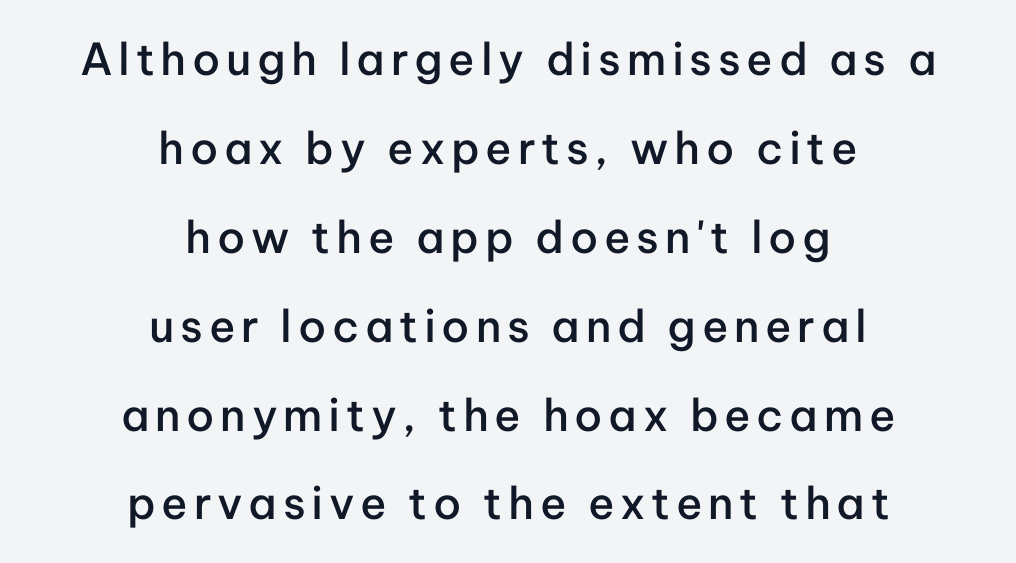
The image shows 44 px semibold sans-serif type, upright; set centered, loose line spacing (2.02x), not underlined; low stroke contrast and a medium x-height.
